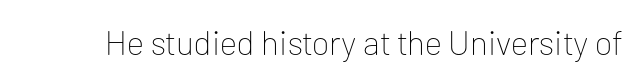
Q: Is the text bold? A: No.
Q: Is the text italic (slanted)? A: No, it is upright.
Q: Is the typeface a serif or a sans-serif typeface? A: Sans-serif.
Q: Is the text underlined? A: No.
Q: Is the spacing between letters normal or unusually wide? A: Normal.
Q: Width (condensed, normal, or wide)? A: Normal.
Q: Stroke contrast? A: Low.
Q: x-height? A: Medium.
Q: Monospaced? A: No.
